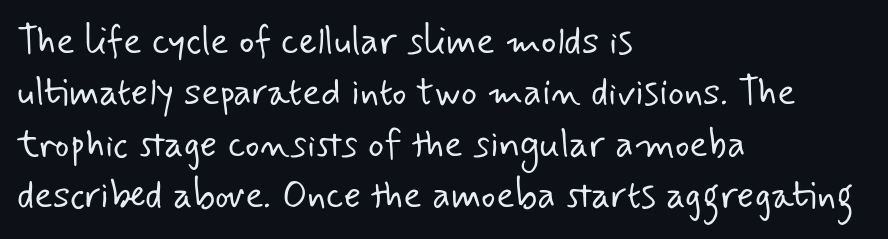
Does the leading feel generous? No, just average. Type style note: lacks serifs. A classic flush-left, rag-right setting is used for this passage. Weight: in the light-to-regular range.
